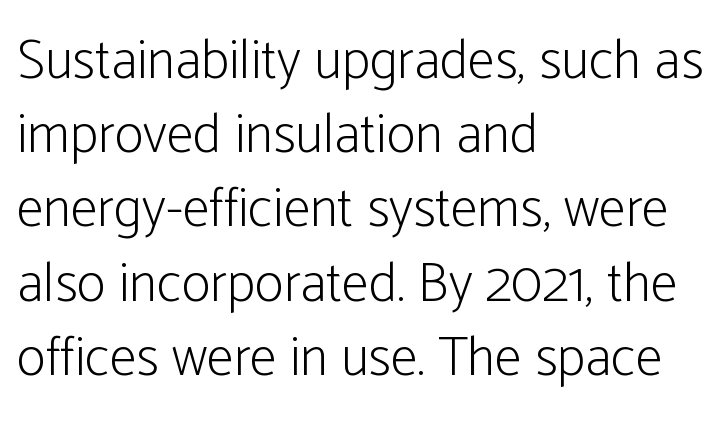
Q: Is the text bold? A: No.
Q: Is the text italic (slanted)? A: No, it is upright.
Q: Is the typeface a serif or a sans-serif typeface? A: Sans-serif.
Q: Is the text underlined? A: No.
Q: How is the paragraph aligned? A: Left-aligned.
Q: Is the spacing between letters normal or unusually wide? A: Normal.
Q: Is the spacing between lines tight, normal or loose? A: Normal.
Q: Width (condensed, normal, or wide)? A: Condensed.
Q: Stroke contrast? A: Low.
Q: x-height? A: Medium.
Q: Monospaced? A: No.
